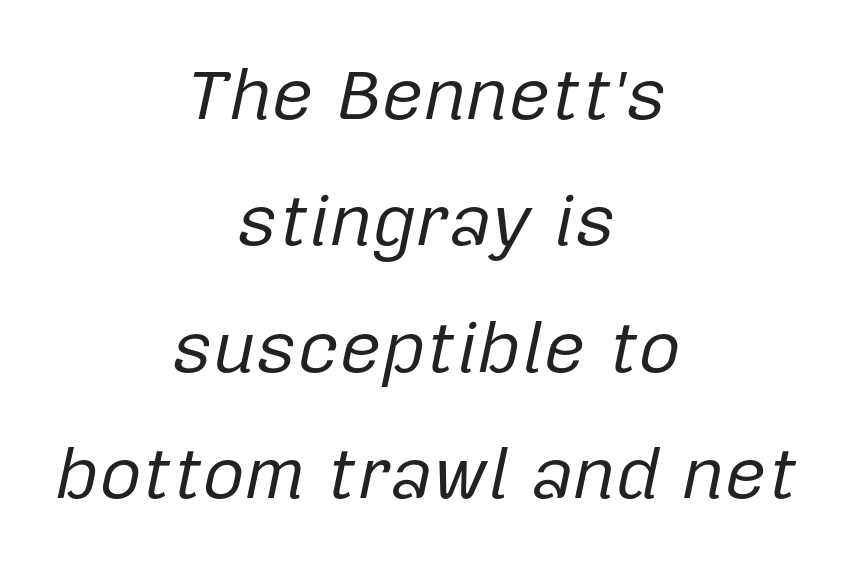
Horizontal alignment here is central, giving a formal, balanced look. The face used here is proportionally spaced, like ordinary book or web type. Nobody touched the tracking dial on this one. Descenders hang freely into open space.
